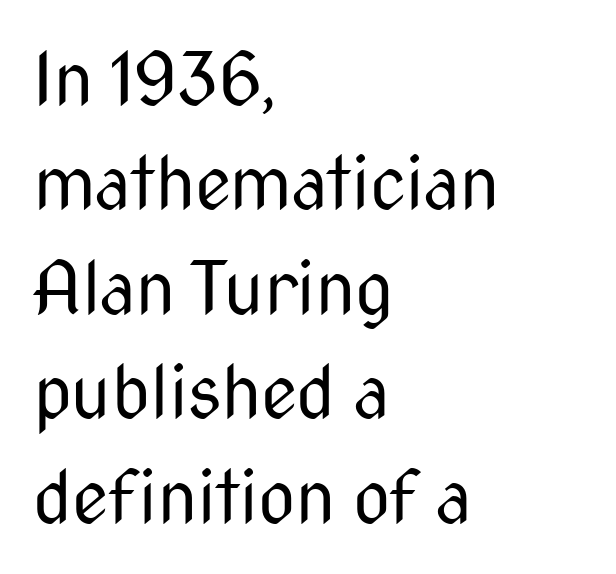
Nothing unusual about the tracking: characters are spaced as the font intends. These glyphs show unthickened strokes, regular width or finer. Descenders hang freely into open space. Observe the absence of serifs on each vertical stroke in this sample. This rendering uses left alignment, leaving the right contour irregular. The space between consecutive lines is moderate.
